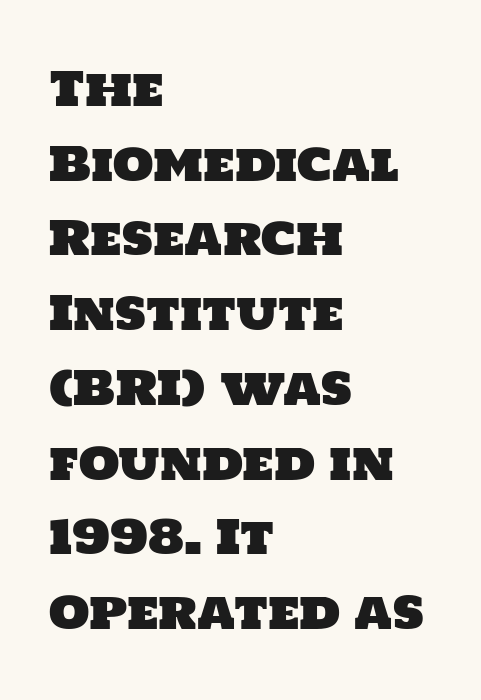
Q: Is the typeface a serif or a sans-serif typeface? A: Sans-serif.
Q: Is the text underlined? A: No.
Q: How is the paragraph aligned? A: Left-aligned.
Q: Is the spacing between letters normal or unusually wide? A: Normal.
Q: Is the spacing between lines tight, normal or loose? A: Normal.
Q: Width (condensed, normal, or wide)? A: Normal.
Q: Stroke contrast? A: Low.
Q: x-height? A: Large.
Q: Monospaced? A: No.
